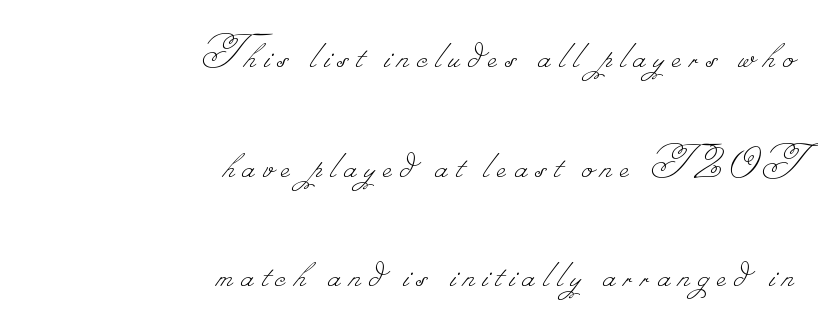
Q: Is the text bold? A: No.
Q: Is the text underlined? A: No.
Q: How is the paragraph aligned? A: Right-aligned.
Q: Is the spacing between lines tight, normal or loose? A: Loose.
Q: Width (condensed, normal, or wide)? A: Normal.
Q: Stroke contrast? A: Low.
Q: Monospaced? A: No.
